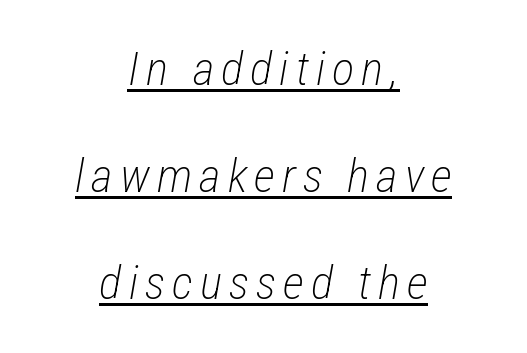
Q: Is the text bold? A: No.
Q: Is the text italic (slanted)? A: Yes, it leans right by about 12 degrees.
Q: Is the text underlined? A: Yes.
Q: How is the paragraph aligned? A: Centered.
Q: Is the spacing between lines tight, normal or loose? A: Loose.
Q: Width (condensed, normal, or wide)? A: Condensed.
Q: Stroke contrast? A: Low.
Q: x-height? A: Medium.
Q: Monospaced? A: No.
